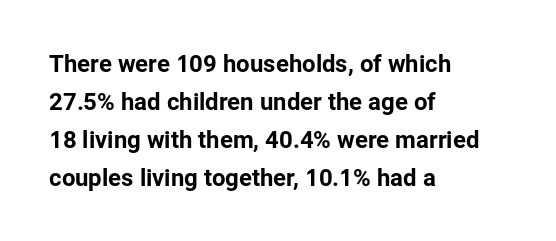
{"italic": "no", "underline": "no", "align": "left", "line_spacing": "normal", "line_spacing_ratio": 1.58, "letter_spacing": "normal", "letter_spacing_em": 0.0, "glyph_px": 24}
